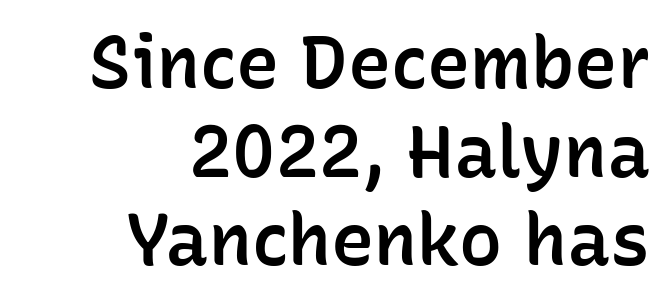
Q: Is the text bold? A: Semi-bold.
Q: Is the text italic (slanted)? A: No, it is upright.
Q: Is the typeface a serif or a sans-serif typeface? A: Sans-serif.
Q: Is the text underlined? A: No.
Q: How is the paragraph aligned? A: Right-aligned.
Q: Is the spacing between letters normal or unusually wide? A: Normal.
Q: Width (condensed, normal, or wide)? A: Normal.
Q: Stroke contrast? A: Low.
Q: x-height? A: Medium.
Q: Monospaced? A: No.
